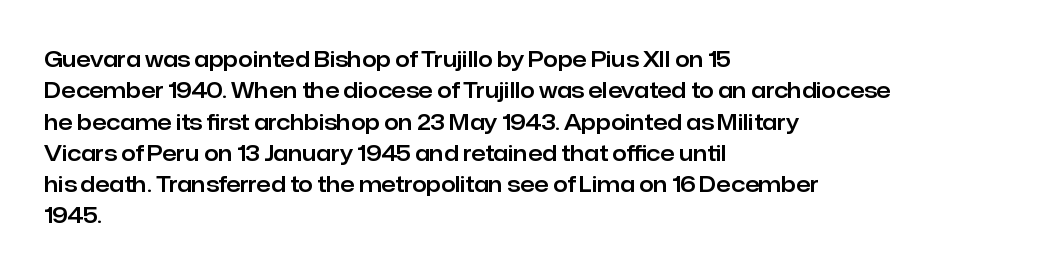
The image shows 21 px text type, upright; set left-aligned, normal line spacing (1.49x), normal letter spacing, not underlined.
